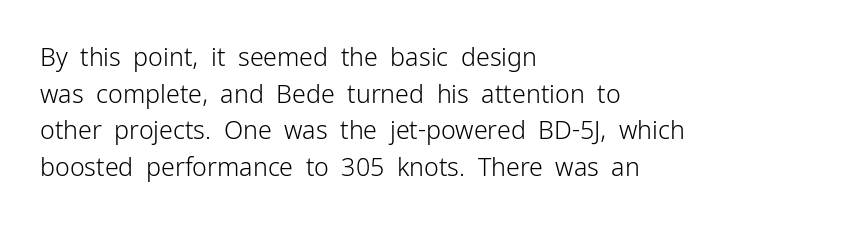
The image shows 25 px text type, upright; set left-aligned, normal line spacing (1.47x), normal letter spacing, not underlined.
